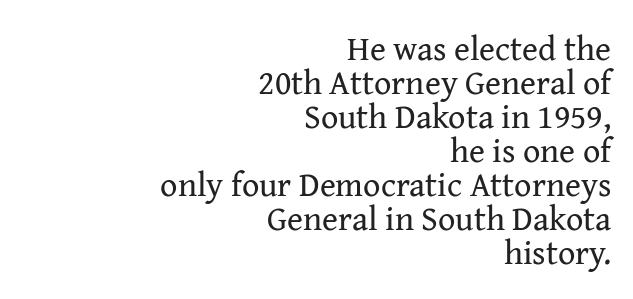
{"serif": "yes", "italic": "no", "bold": "no", "weight": "regular", "width": "normal", "stroke_contrast": "medium", "x_height": "medium", "monospaced": "no", "underline": "no", "align": "right", "line_spacing": "tight", "line_spacing_ratio": 1.0, "letter_spacing": "normal", "letter_spacing_em": 0.0, "glyph_px": 34}
